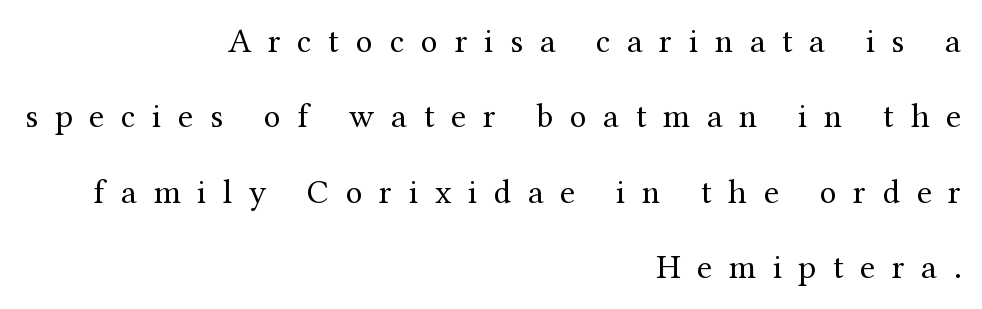
{"serif": "yes", "italic": "no", "bold": "no", "weight": "regular", "width": "normal", "stroke_contrast": "medium", "x_height": "medium", "monospaced": "no", "underline": "no", "align": "right", "line_spacing": "loose", "line_spacing_ratio": 2.22, "letter_spacing": "wide", "letter_spacing_em": 0.49, "glyph_px": 34}
